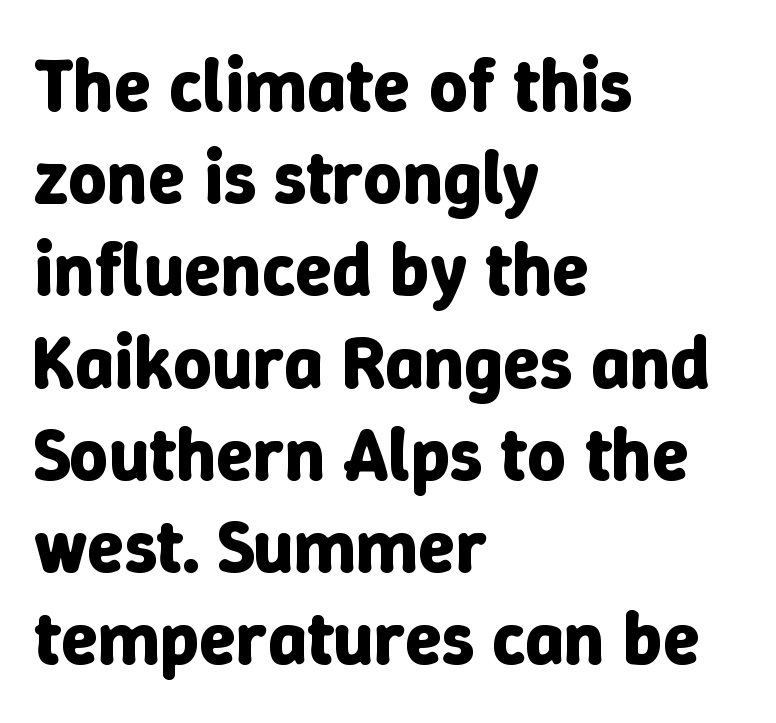
A bare baseline throughout the passage. When letters stand straight like this, we call the style roman or upright. You could not count columns in this text — the font is proportionally spaced. Each line starts at the same left margin while the right side varies.
